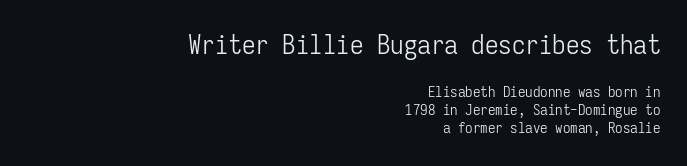
Q: Is the text bold? A: No.
Q: Is the text italic (slanted)? A: No, it is upright.
Q: Is the text underlined? A: No.
Q: How is the paragraph aligned? A: Right-aligned.
Q: Is the spacing between letters normal or unusually wide? A: Normal.
Q: Which block of text is set in a larger size, the first (top) or the second (bottom)? A: The first (top) one.
